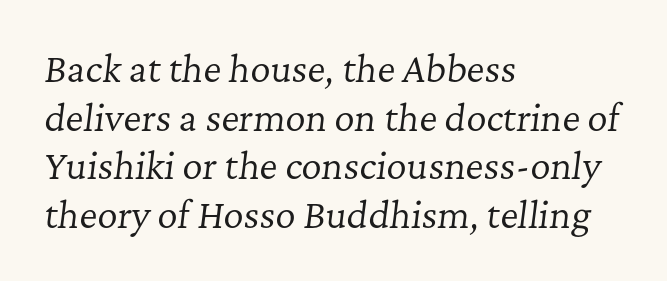
Q: Is the text bold? A: No.
Q: Is the text italic (slanted)? A: Yes, it leans right by about 7 degrees.
Q: Is the typeface a serif or a sans-serif typeface? A: Serif.
Q: Is the text underlined? A: No.
Q: How is the paragraph aligned? A: Left-aligned.
Q: Is the spacing between letters normal or unusually wide? A: Normal.
Q: Is the spacing between lines tight, normal or loose? A: Normal.
Q: Width (condensed, normal, or wide)? A: Normal.
Q: Stroke contrast? A: Low.
Q: x-height? A: Medium.
Q: Monospaced? A: No.
